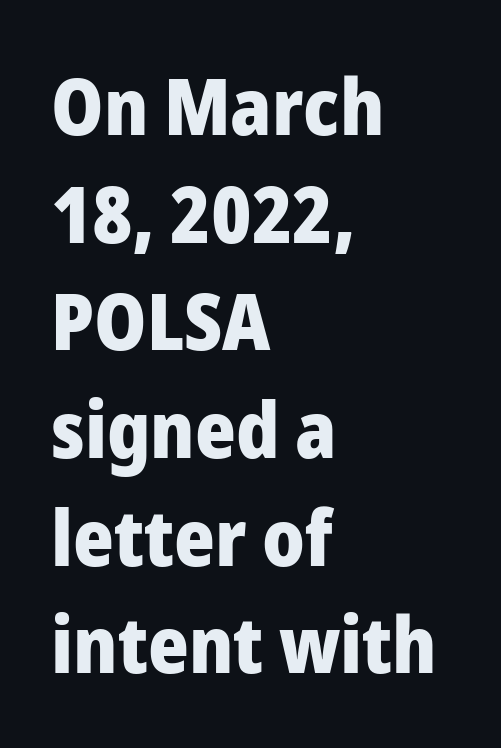
Type style note: lacks serifs. The tracking reads as untouched default to a designer's eye. This rendering uses left alignment, leaving the right contour irregular. The designer left line spacing at the default.
